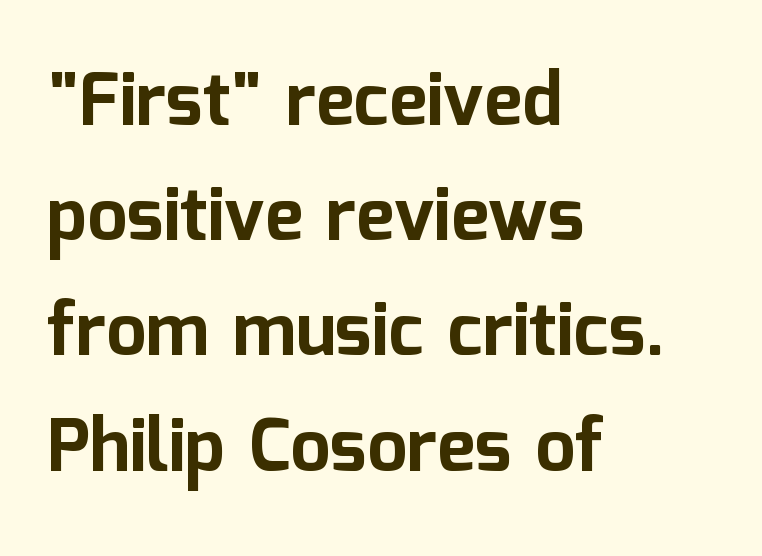
{"serif": "no", "italic": "no", "bold": "yes", "weight": "bold", "width": "normal", "stroke_contrast": "low", "x_height": "medium", "monospaced": "no", "underline": "no", "align": "left", "line_spacing": "normal", "line_spacing_ratio": 1.6, "letter_spacing": "normal", "letter_spacing_em": 0.0, "glyph_px": 72}
